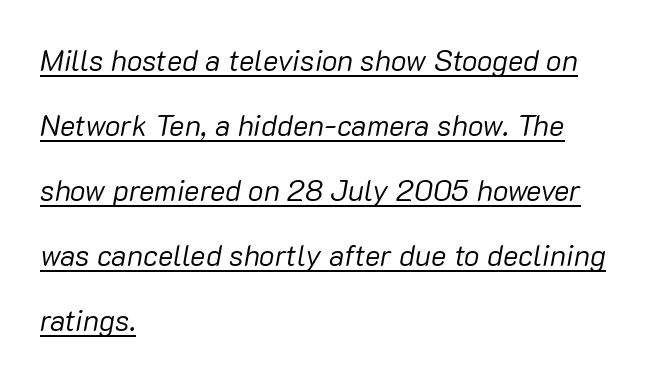
{"italic": "yes", "lean": "right", "slant_degrees": 10, "bold": "no", "weight": "regular", "width": "normal", "stroke_contrast": "low", "x_height": "medium", "monospaced": "no", "underline": "yes", "align": "left", "line_spacing": "loose", "line_spacing_ratio": 2.24, "letter_spacing": "normal", "letter_spacing_em": 0.0, "glyph_px": 29}
